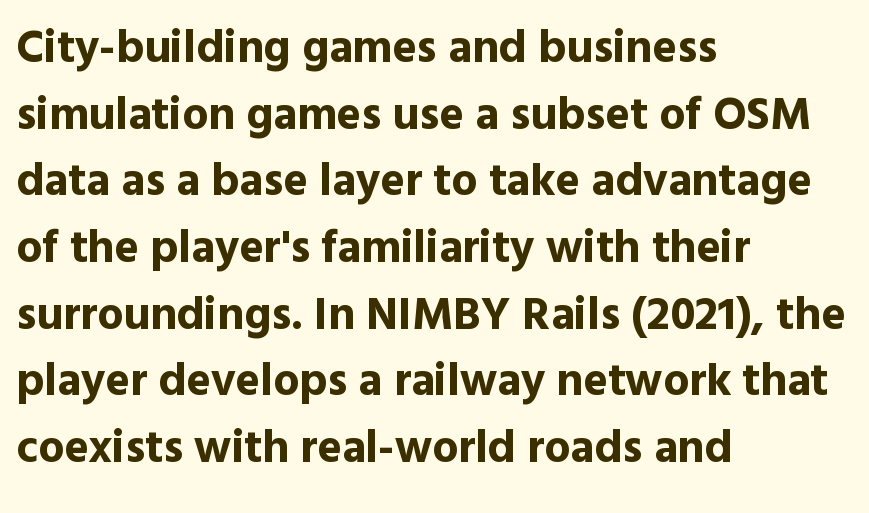
The image shows 46 px bold sans-serif type, upright; set left-aligned, normal line spacing (1.45x), normal letter spacing, not underlined; a medium x-height.
